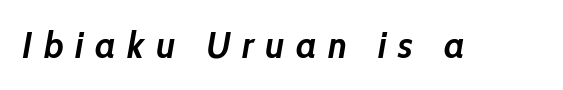
Observe the wide spacing: letters keep a clear distance from each other. Observe the lean: these are italic letterforms. A dark, heavy texture on the line: the type is bold. The space beneath each line is pristine and unruled. Think of a printed novel: that variable character pitch is what you see here.
